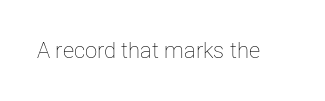
Q: Is the text bold? A: No.
Q: Is the text italic (slanted)? A: No, it is upright.
Q: Is the text underlined? A: No.
Q: Is the spacing between letters normal or unusually wide? A: Normal.
